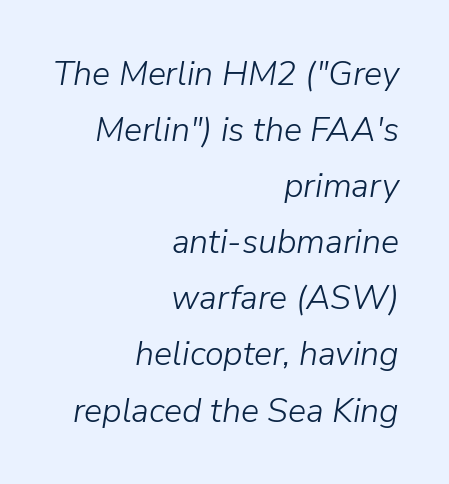
Q: Is the text bold? A: No.
Q: Is the text italic (slanted)? A: Yes, it leans right by about 9 degrees.
Q: Is the text underlined? A: No.
Q: How is the paragraph aligned? A: Right-aligned.
Q: Is the spacing between letters normal or unusually wide? A: Normal.
Q: Is the spacing between lines tight, normal or loose? A: Normal.
Q: Width (condensed, normal, or wide)? A: Normal.
Q: Stroke contrast? A: Low.
Q: x-height? A: Medium.
Q: Monospaced? A: No.
